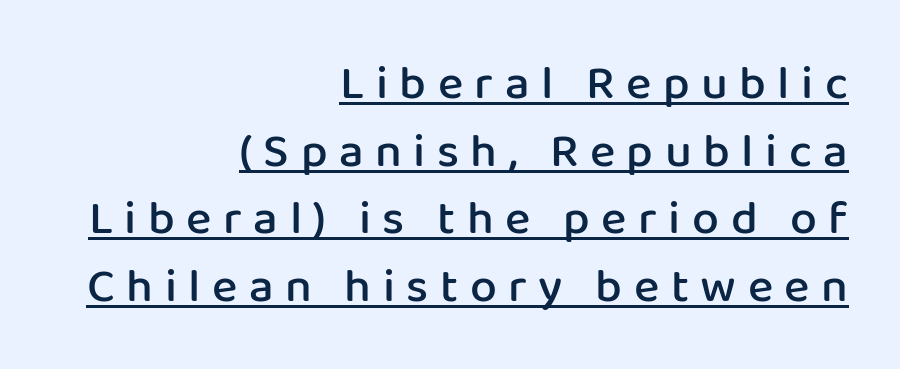
Q: Is the text bold? A: Semi-bold.
Q: Is the text italic (slanted)? A: No, it is upright.
Q: Is the typeface a serif or a sans-serif typeface? A: Sans-serif.
Q: Is the text underlined? A: Yes.
Q: How is the paragraph aligned? A: Right-aligned.
Q: Is the spacing between letters normal or unusually wide? A: Unusually wide.
Q: Is the spacing between lines tight, normal or loose? A: Normal.
Q: Width (condensed, normal, or wide)? A: Normal.
Q: Stroke contrast? A: Low.
Q: x-height? A: Medium.
Q: Monospaced? A: No.
